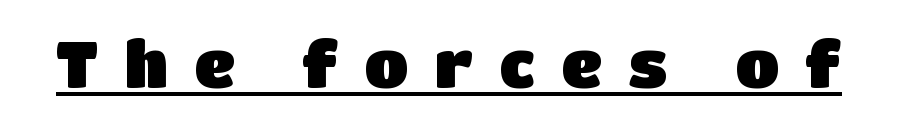
The image shows 65 px sans-serif type, upright; set unusually wide letter spacing (+0.4 em), underlined; low stroke contrast and a large x-height.
